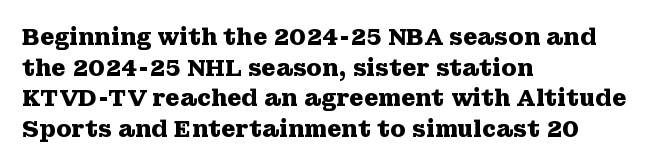
The image shows 23 px bold type, upright; set left-aligned, normal line spacing (1.33x), normal letter spacing, not underlined.
